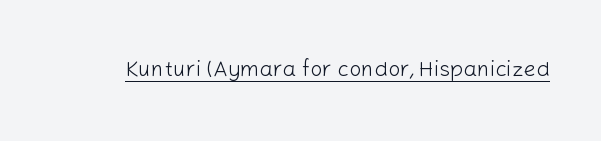
Does a line run under the words? Yes, clearly. Each word holds together tightly as a unit, with standard inter-letter gaps. When letters stand straight like this, we call the style roman or upright. Compared with a typical body face, this is equally light or lighter still.
